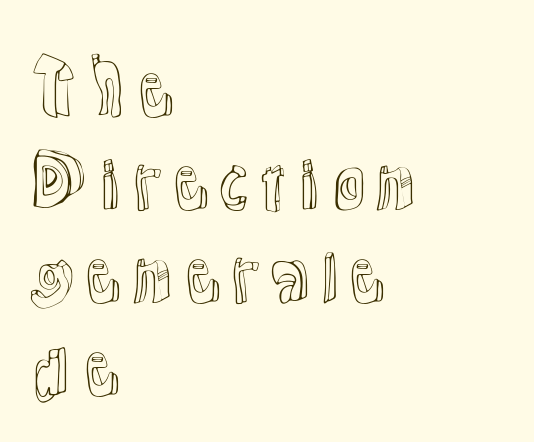
{"italic": "no", "width": "normal", "x_height": "medium", "monospaced": "no", "underline": "no", "align": "left", "line_spacing": "normal", "line_spacing_ratio": 1.31, "letter_spacing": "normal", "letter_spacing_em": 0.0, "glyph_px": 71}
